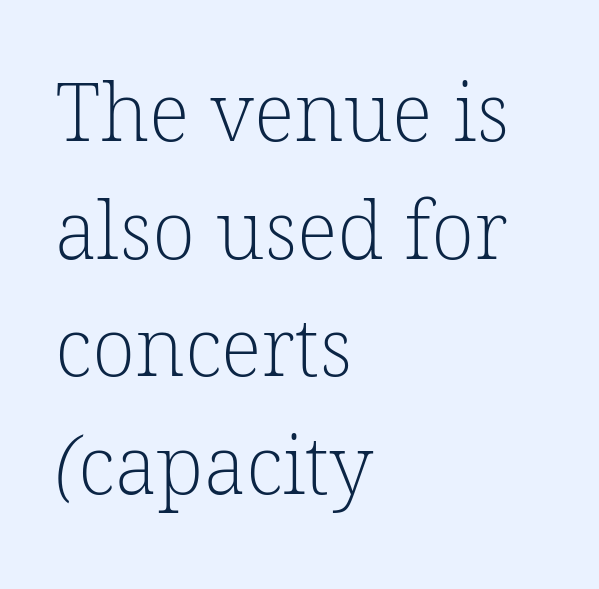
{"serif": "yes", "bold": "no", "weight": "light", "width": "normal", "stroke_contrast": "low", "x_height": "medium", "monospaced": "no", "underline": "no", "align": "left", "line_spacing": "normal", "line_spacing_ratio": 1.47, "letter_spacing": "normal", "letter_spacing_em": 0.0, "glyph_px": 80}
